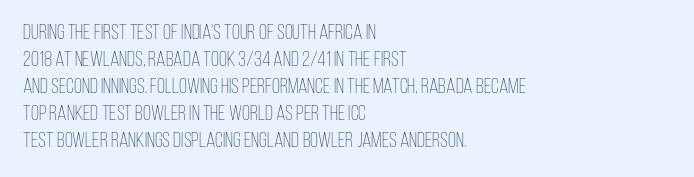
The image shows 21 px text type, upright; set left-aligned, normal line spacing (1.29x), normal letter spacing, not underlined.
